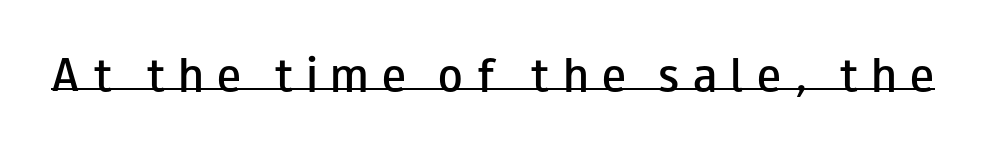
Posture: upright roman. Someone cranked the tracking dial way up on this one. The face used here is a semibold: visibly heavier than regular, lighter than bold. The string is rendered with underlining switched on. What kind of face is this? One without serifs — a sans. This sample has the flowing, uneven cadence of proportional lettering.
